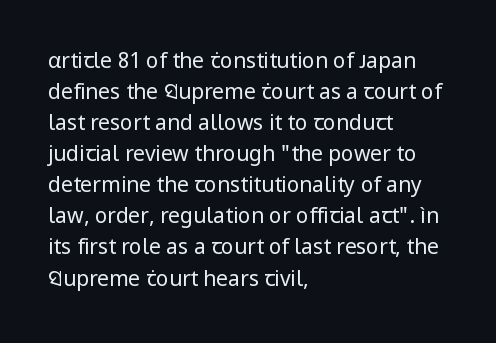
The image shows 21 px text type, upright; set left-aligned, normal line spacing (1.48x), normal letter spacing, not underlined.
